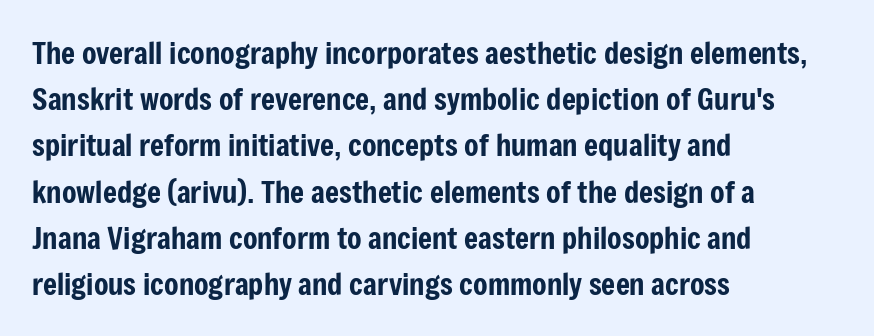
The image shows 30 px condensed sans-serif type, upright; set left-aligned, normal line spacing (1.54x), normal letter spacing, not underlined; low stroke contrast and a medium x-height.
